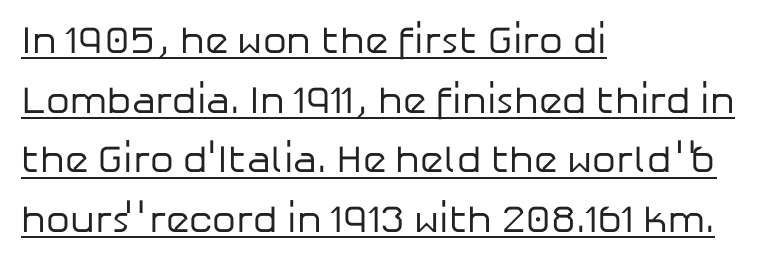
Here the designer chose a conventional face with non-uniform glyph widths. Stems here are at most as thick as an everyday book face. The typesetter chose a ragged-right arrangement here. Notice how the stems are strictly vertical — no italics here. This sample keeps an unexceptional amount of space between lines.
